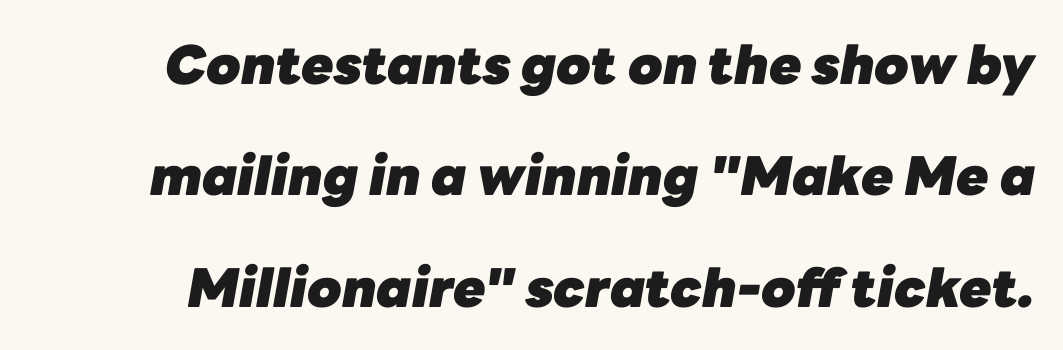
Q: Is the text bold? A: Yes.
Q: Is the text italic (slanted)? A: Yes, it leans right by about 10 degrees.
Q: Is the text underlined? A: No.
Q: Is the spacing between letters normal or unusually wide? A: Normal.
Q: Is the spacing between lines tight, normal or loose? A: Loose.
Q: Width (condensed, normal, or wide)? A: Normal.
Q: Stroke contrast? A: Low.
Q: x-height? A: Medium.
Q: Monospaced? A: No.
